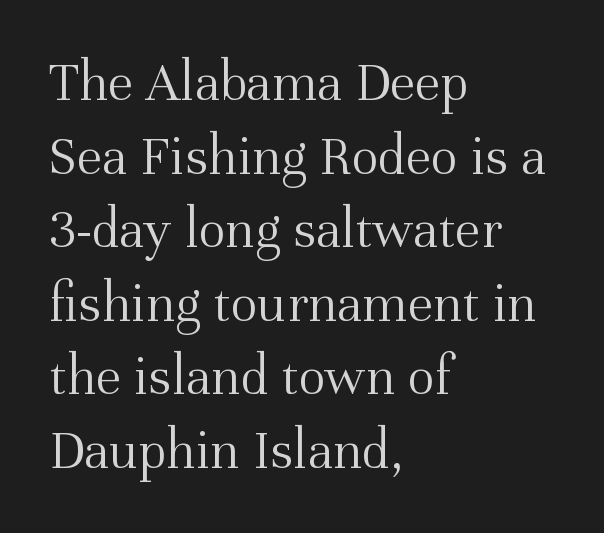
The image shows 57 px light serif type, upright; set left-aligned, normal line spacing (1.29x), normal letter spacing, not underlined; medium stroke contrast and a medium x-height.
